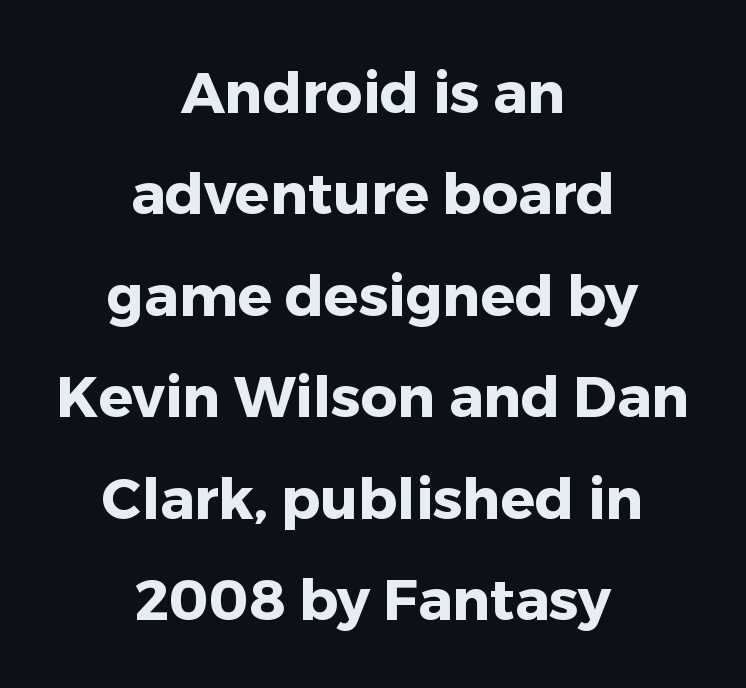
The image shows 57 px heavy sans-serif type, upright; set centered, line spacing 1.78x, normal letter spacing, not underlined; low stroke contrast and a medium x-height.
